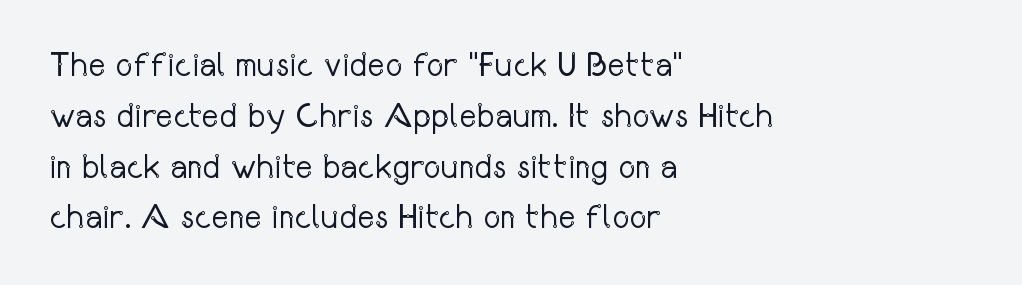
{"serif": "no", "italic": "no", "bold": "no", "weight": "regular", "width": "condensed", "stroke_contrast": "low", "x_height": "medium", "monospaced": "no", "underline": "no", "align": "left", "line_spacing": "normal", "line_spacing_ratio": 1.54, "letter_spacing": "normal", "letter_spacing_em": 0.0, "glyph_px": 33}
